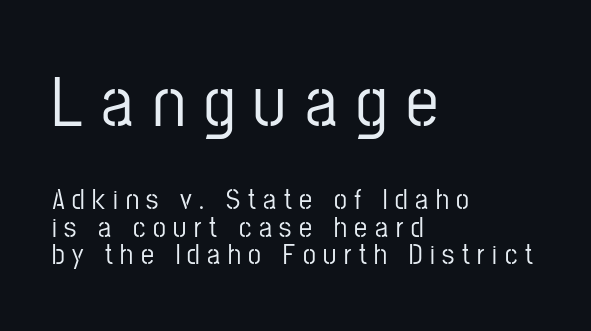
Q: Is the text italic (slanted)? A: No, it is upright.
Q: Is the typeface a serif or a sans-serif typeface? A: Sans-serif.
Q: Is the text underlined? A: No.
Q: How is the paragraph aligned? A: Left-aligned.
Q: Is the spacing between letters normal or unusually wide? A: Unusually wide.
Q: Is the spacing between lines tight, normal or loose? A: Tight.
Q: Which block of text is set in a larger size, the first (top) or the second (bottom)? A: The first (top) one.
Q: Width (condensed, normal, or wide)? A: Condensed.
Q: Stroke contrast? A: Low.
Q: x-height? A: Medium.
Q: Monospaced? A: No.
